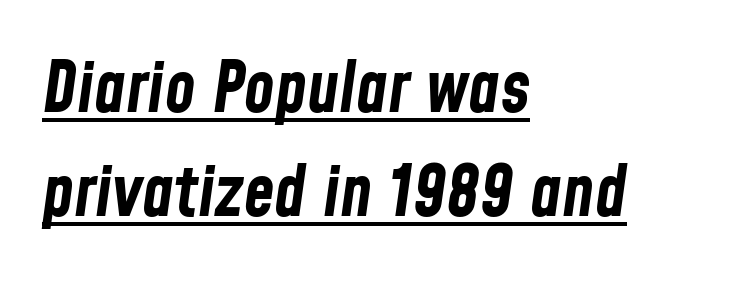
Rows of type keep a routine distance in the vertical direction. Compared with typical body copy, the letter spacing here is the same. Think of a printed novel: that variable character pitch is what you see here. On the weight axis this lands at bold, roughly 700. The rendering uses the underline text-decoration.
